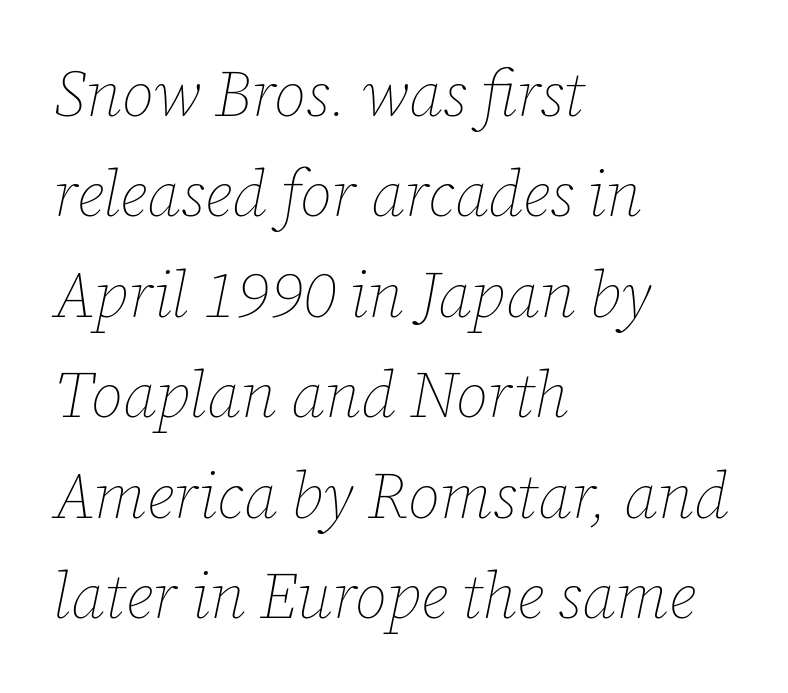
Q: Is the text bold? A: No.
Q: Is the text italic (slanted)? A: Yes, it leans right by about 12 degrees.
Q: Is the text underlined? A: No.
Q: How is the paragraph aligned? A: Left-aligned.
Q: Is the spacing between letters normal or unusually wide? A: Normal.
Q: Is the spacing between lines tight, normal or loose? A: Normal.
Q: Width (condensed, normal, or wide)? A: Normal.
Q: Stroke contrast? A: Low.
Q: x-height? A: Medium.
Q: Monospaced? A: No.
